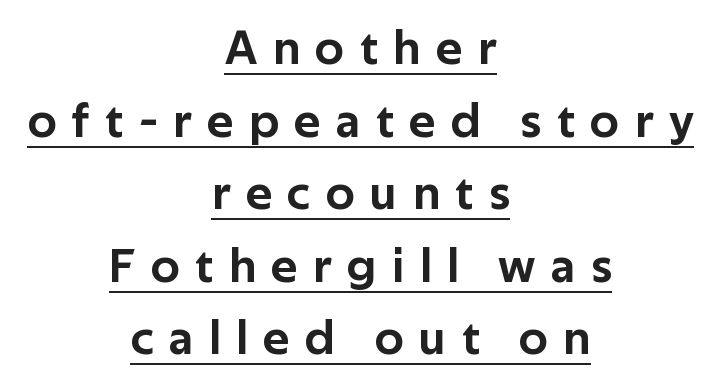
The image shows 49 px sans-serif type, upright; set centered, normal line spacing (1.48x), unusually wide letter spacing (+0.32 em), underlined; low stroke contrast and a medium x-height.
